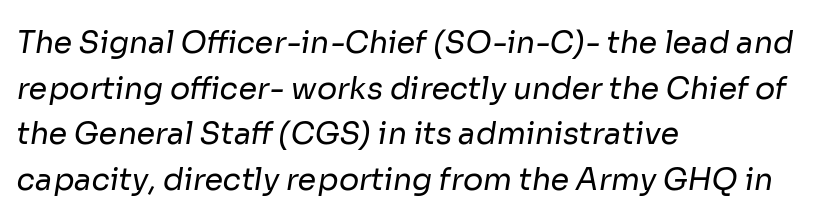
The image shows 30 px regular-weight sans-serif type; set left-aligned, normal line spacing (1.52x), normal letter spacing, not underlined; low stroke contrast and a medium x-height.
